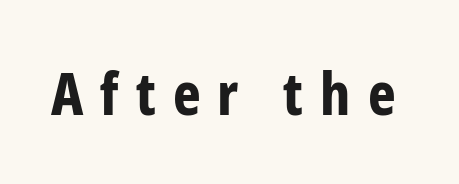
Q: Is the text bold? A: Yes.
Q: Is the text italic (slanted)? A: No, it is upright.
Q: Is the typeface a serif or a sans-serif typeface? A: Sans-serif.
Q: Is the text underlined? A: No.
Q: Is the spacing between letters normal or unusually wide? A: Unusually wide.
Q: Width (condensed, normal, or wide)? A: Condensed.
Q: Stroke contrast? A: Low.
Q: x-height? A: Medium.
Q: Monospaced? A: No.
